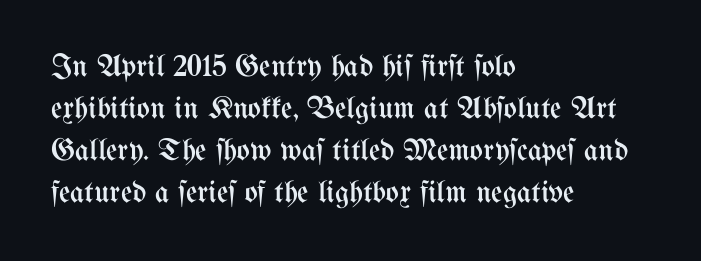
The letters look calm and open, with moderate or lighter stems. The face used here is rendered with its standard letterfit. The font's upright variant was chosen for this text. The rendering uses a moderate line-height, typical for paragraphs.
